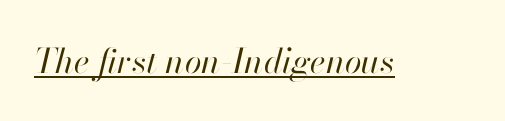
The image shows 34 px regular-weight type, italic (leaning right); set normal letter spacing, underlined; high stroke contrast and a small x-height.
